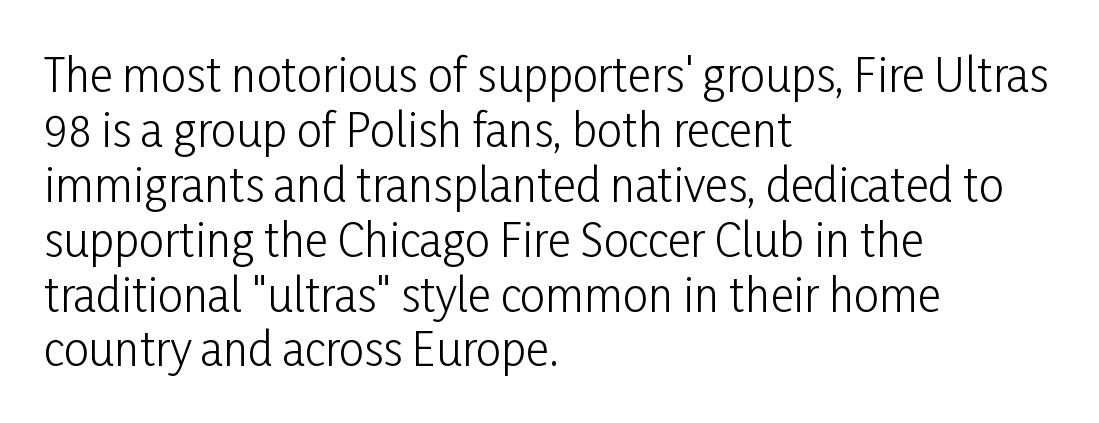
Q: Is the text bold? A: No.
Q: Is the text italic (slanted)? A: No, it is upright.
Q: Is the typeface a serif or a sans-serif typeface? A: Sans-serif.
Q: Is the text underlined? A: No.
Q: How is the paragraph aligned? A: Left-aligned.
Q: Is the spacing between letters normal or unusually wide? A: Normal.
Q: Width (condensed, normal, or wide)? A: Condensed.
Q: Stroke contrast? A: Low.
Q: x-height? A: Medium.
Q: Monospaced? A: No.
